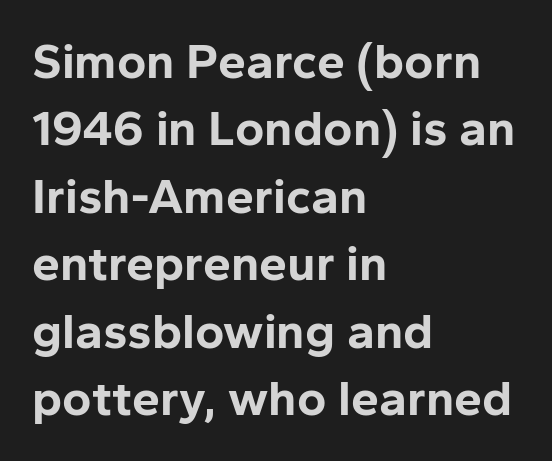
{"serif": "no", "italic": "no", "bold": "yes", "weight": "bold", "width": "normal", "stroke_contrast": "low", "x_height": "medium", "monospaced": "no", "underline": "no", "align": "left", "line_spacing": "normal", "line_spacing_ratio": 1.35, "letter_spacing": "normal", "letter_spacing_em": 0.0, "glyph_px": 50}
